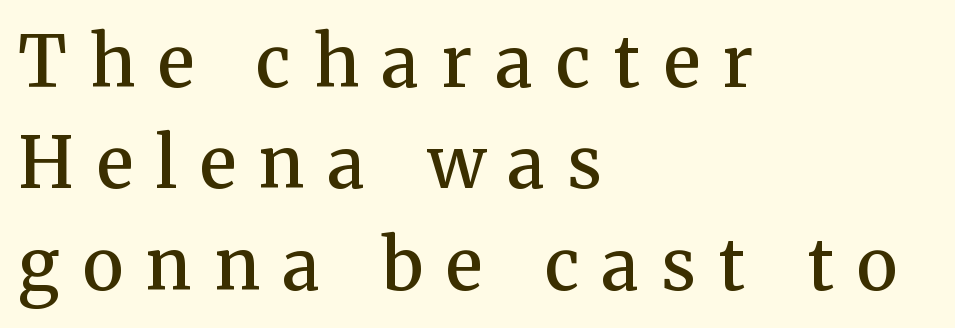
{"serif": "yes", "italic": "no", "bold": "semi", "weight": "semibold", "width": "normal", "stroke_contrast": "medium", "x_height": "medium", "monospaced": "no", "underline": "no", "align": "left", "line_spacing": "normal", "line_spacing_ratio": 1.45, "letter_spacing": "wide", "letter_spacing_em": 0.33, "glyph_px": 70}
